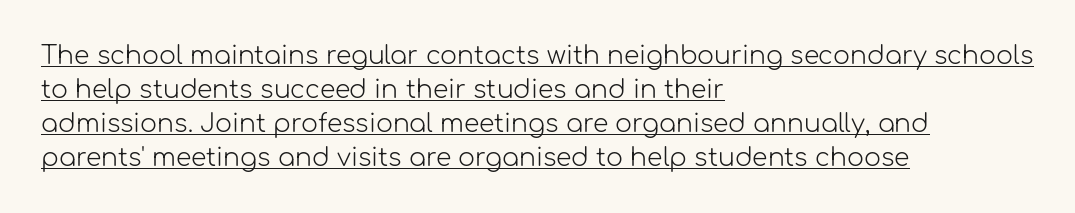
The cut favours lightness, reaching ordinary text weight at its darkest. The passage is arranged the way most books set body copy — flush left. Ordinary non-slanted type is in use. This sample carries an underscore along the baseline area.
